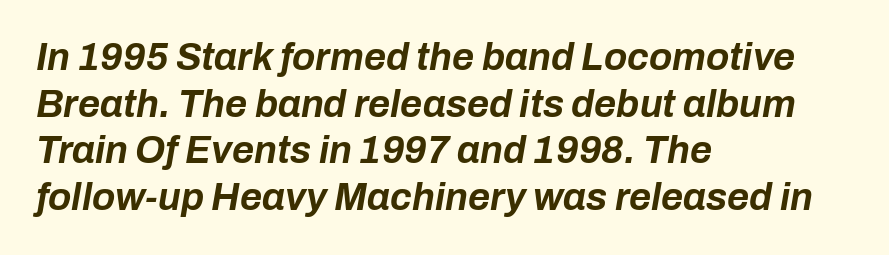
The image shows 38 px bold type, italic (leaning right); set left-aligned, line spacing 1.23x, normal letter spacing, not underlined; low stroke contrast and a medium x-height.
